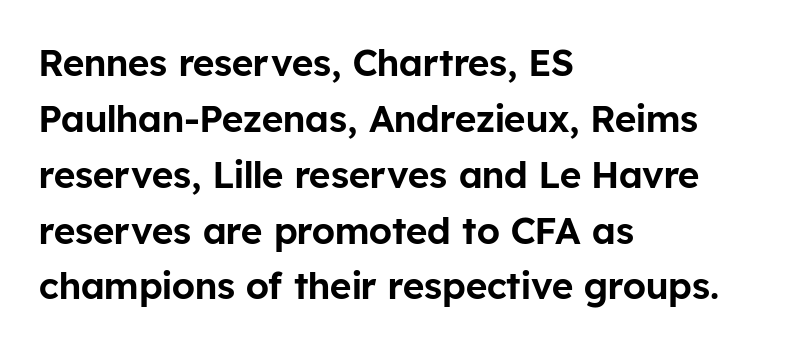
{"serif": "no", "italic": "no", "width": "normal", "stroke_contrast": "low", "x_height": "medium", "monospaced": "no", "underline": "no", "align": "left", "line_spacing": "normal", "line_spacing_ratio": 1.51, "letter_spacing": "normal", "letter_spacing_em": 0.0, "glyph_px": 37}
